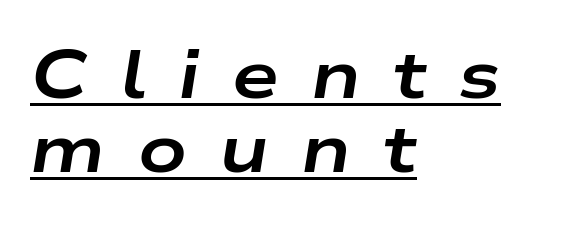
Weight check: bold — yes, fully. A typesetter would mark this as italic. The paragraph has a hard left edge and a soft right edge. A typesetter would call this proportional, since set widths differ per character. Here the glyphs are tracked loosely, breaking word shapes into spaced letters. In terms of leading, this rendering errs on the cramped side.
